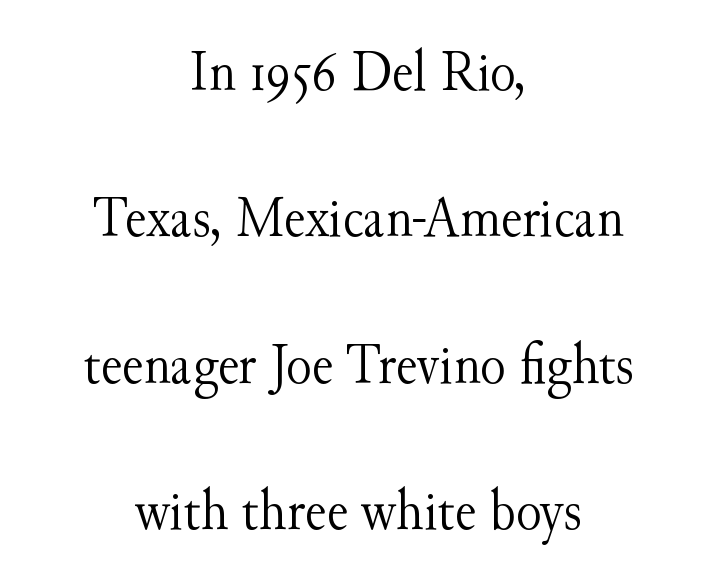
{"serif": "yes", "italic": "no", "bold": "no", "weight": "light", "width": "normal", "stroke_contrast": "medium", "x_height": "small", "monospaced": "no", "underline": "no", "align": "center", "line_spacing": "loose", "line_spacing_ratio": 2.48, "letter_spacing": "normal", "letter_spacing_em": 0.0, "glyph_px": 59}
